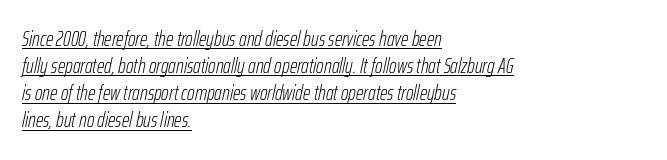
The image shows 21 px text type, italic (leaning right); set left-aligned, normal line spacing (1.29x), normal letter spacing, underlined.
